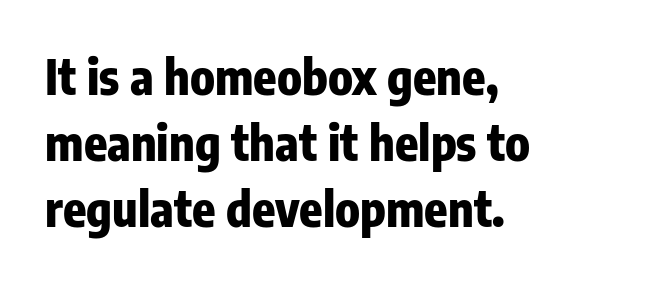
Q: Is the text bold? A: Yes.
Q: Is the text italic (slanted)? A: No, it is upright.
Q: Is the typeface a serif or a sans-serif typeface? A: Sans-serif.
Q: Is the text underlined? A: No.
Q: How is the paragraph aligned? A: Left-aligned.
Q: Is the spacing between letters normal or unusually wide? A: Normal.
Q: Is the spacing between lines tight, normal or loose? A: Normal.
Q: Width (condensed, normal, or wide)? A: Condensed.
Q: Stroke contrast? A: Low.
Q: x-height? A: Medium.
Q: Monospaced? A: No.
